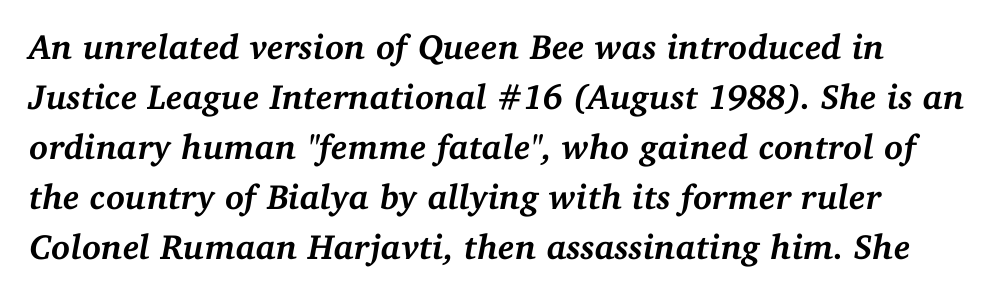
The characters look thick and weighty, a clear bold. Each letter's strokes conclude with small projecting serifs. Is the letter spacing exaggerated? No — it looks like the ordinary default. Is this a fixed-width face? No — the glyphs have proportional, varying widths. A typesetter would mark this as italic. A typesetter would call this leading conventional body-copy spacing.
